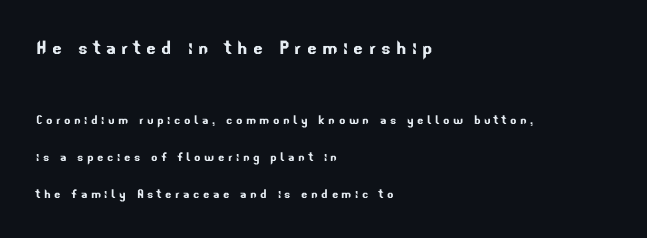
Q: Is the text underlined? A: No.
Q: How is the paragraph aligned? A: Left-aligned.
Q: Is the spacing between letters normal or unusually wide? A: Unusually wide.
Q: Is the spacing between lines tight, normal or loose? A: Loose.
Q: Which block of text is set in a larger size, the first (top) or the second (bottom)? A: The first (top) one.
